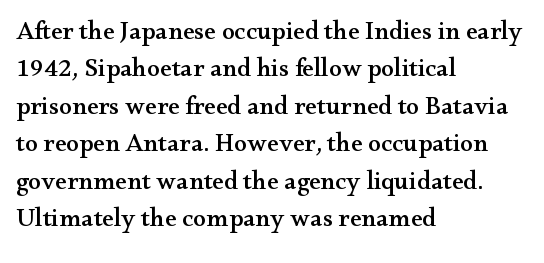
A typesetter would call this zero additional tracking. The string is rendered with underlining switched off. Reading down the block, your eye returns to a fixed left position each line. The lines sit at an ordinary, default distance from one another.
